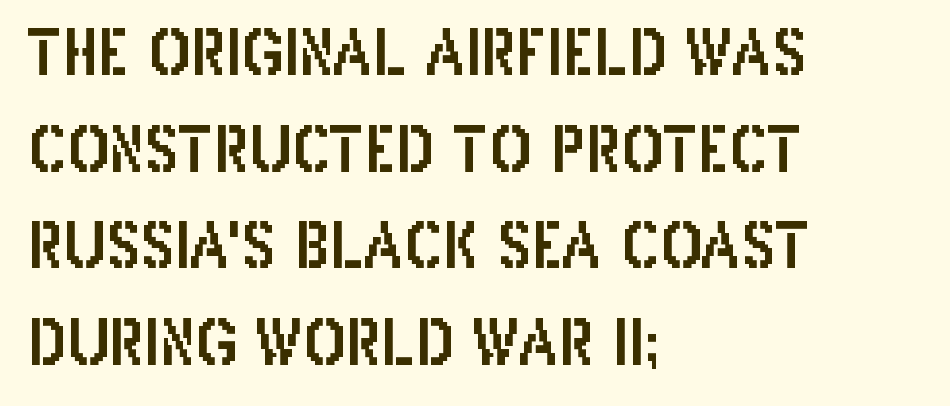
Q: Is the text italic (slanted)? A: No, it is upright.
Q: Is the typeface a serif or a sans-serif typeface? A: Sans-serif.
Q: Is the text underlined? A: No.
Q: How is the paragraph aligned? A: Left-aligned.
Q: Is the spacing between letters normal or unusually wide? A: Normal.
Q: Is the spacing between lines tight, normal or loose? A: Normal.
Q: Width (condensed, normal, or wide)? A: Condensed.
Q: Stroke contrast? A: Low.
Q: x-height? A: Large.
Q: Monospaced? A: No.
